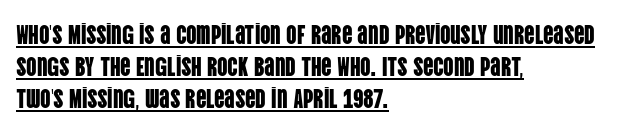
Quick note: not italic, upright. Tracking value appears to be zero — textbook default spacing. The typesetter chose a ragged-right arrangement here. Underlining? Definitely there.
